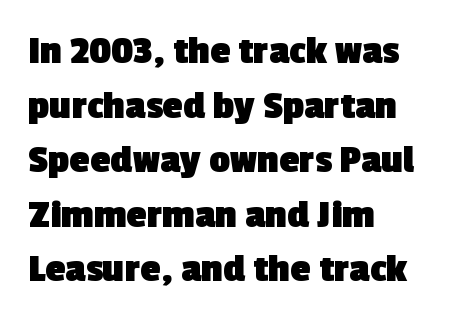
Anything drawn beneath the words? Only blank space. The characters display no serif detailing; their extremities are plain. Is this a fixed-width face? No — the glyphs have proportional, varying widths. How are the letters spaced? Ordinarily, with no added tracking.
